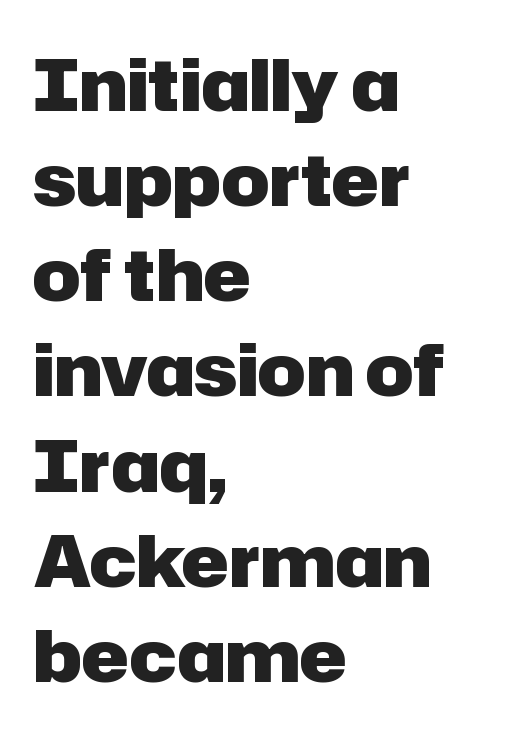
{"serif": "no", "italic": "no", "bold": "yes", "weight": "heavy", "width": "normal", "stroke_contrast": "low", "x_height": "medium", "monospaced": "no", "underline": "no", "align": "left", "line_spacing": "normal", "line_spacing_ratio": 1.34, "letter_spacing": "normal", "letter_spacing_em": 0.0, "glyph_px": 71}
